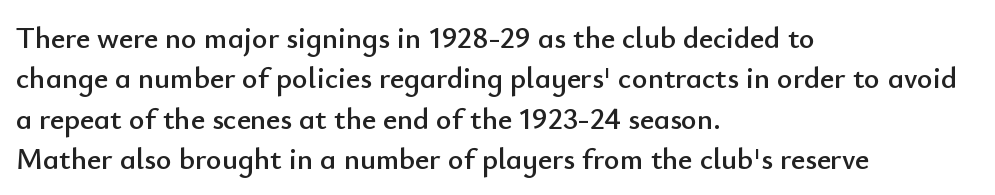
The image shows 30 px sans-serif type, upright; set left-aligned, normal line spacing (1.35x), normal letter spacing, not underlined; low stroke contrast and a small x-height.
